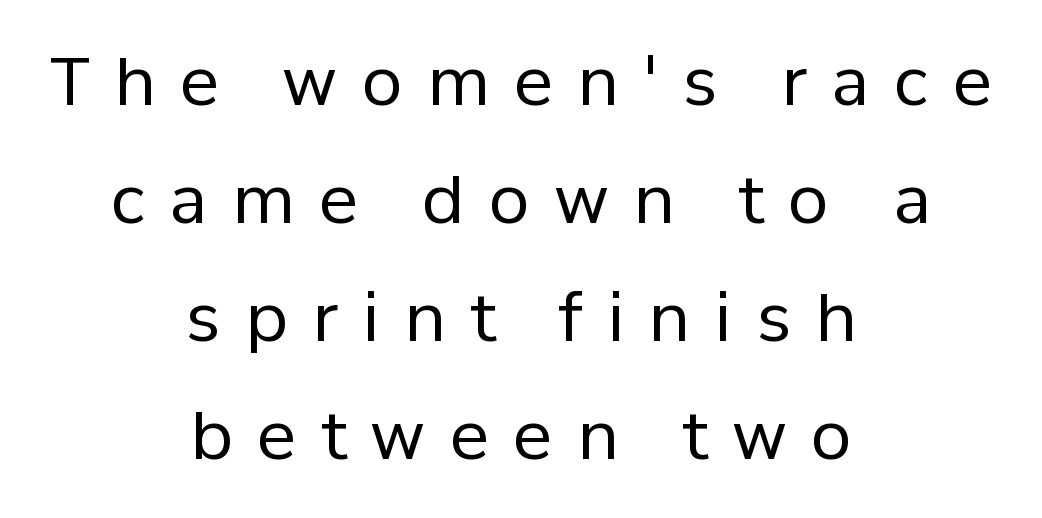
Q: Is the text bold? A: No.
Q: Is the text italic (slanted)? A: No, it is upright.
Q: Is the typeface a serif or a sans-serif typeface? A: Sans-serif.
Q: Is the text underlined? A: No.
Q: How is the paragraph aligned? A: Centered.
Q: Is the spacing between letters normal or unusually wide? A: Unusually wide.
Q: Width (condensed, normal, or wide)? A: Normal.
Q: Stroke contrast? A: Low.
Q: x-height? A: Medium.
Q: Monospaced? A: No.
